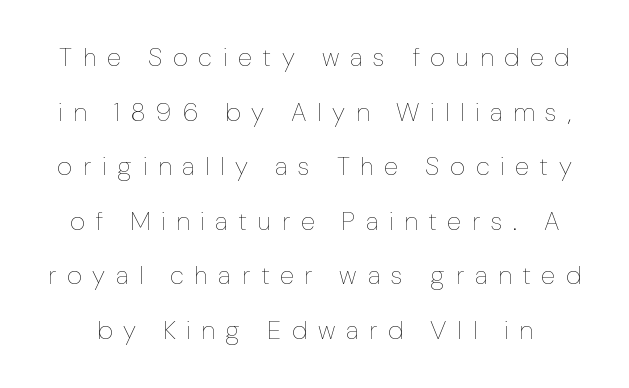
Q: Is the text bold? A: No.
Q: Is the text italic (slanted)? A: No, it is upright.
Q: Is the text underlined? A: No.
Q: Is the spacing between letters normal or unusually wide? A: Unusually wide.
Q: Is the spacing between lines tight, normal or loose? A: Loose.
